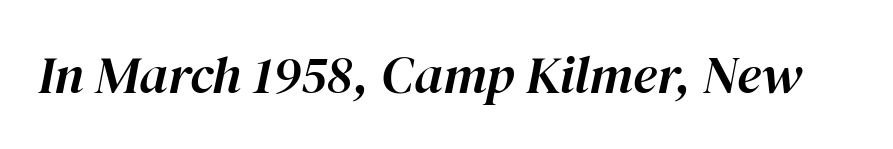
The image shows 53 px text type, italic (leaning right); set normal letter spacing, not underlined; high stroke contrast and a medium x-height.
